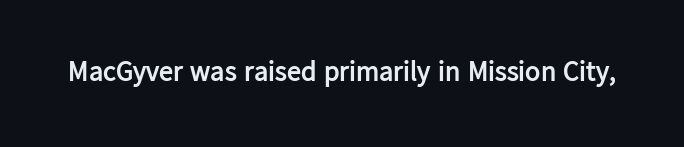
Q: Is the text bold? A: Yes.
Q: Is the text italic (slanted)? A: No, it is upright.
Q: Is the typeface a serif or a sans-serif typeface? A: Sans-serif.
Q: Is the text underlined? A: No.
Q: Is the spacing between letters normal or unusually wide? A: Normal.
Q: Width (condensed, normal, or wide)? A: Normal.
Q: Stroke contrast? A: Low.
Q: x-height? A: Medium.
Q: Monospaced? A: No.
